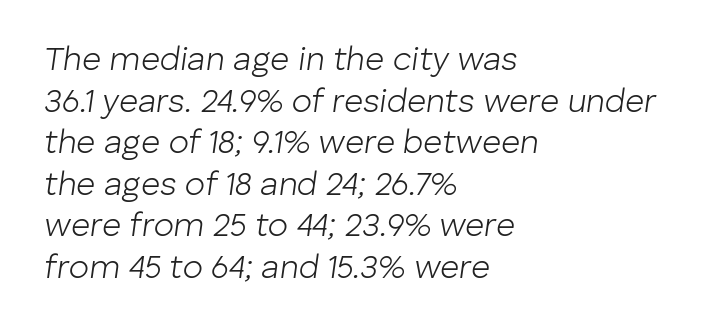
The image shows 33 px light type, italic (leaning right); set left-aligned, normal line spacing (1.26x), normal letter spacing, not underlined; low stroke contrast and a medium x-height.
